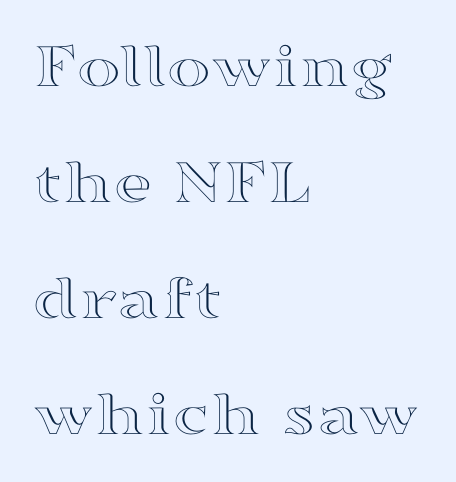
{"italic": "no", "width": "wide", "x_height": "medium", "monospaced": "no", "underline": "no", "align": "left", "line_spacing_ratio": 1.76, "letter_spacing": "normal", "letter_spacing_em": 0.0, "glyph_px": 66}
